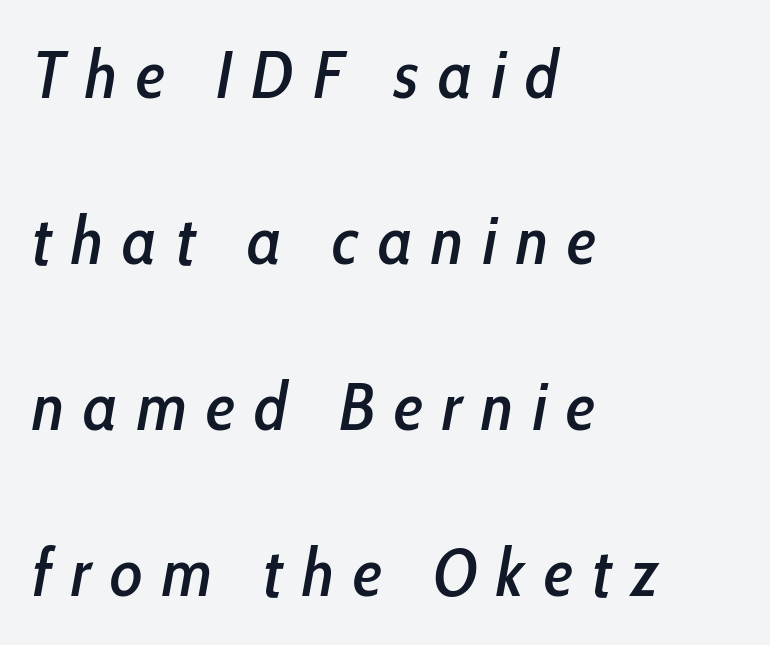
The image shows 68 px condensed type, italic (leaning right); set left-aligned, loose line spacing (2.44x), unusually wide letter spacing (+0.28 em), not underlined; low stroke contrast and a medium x-height.
